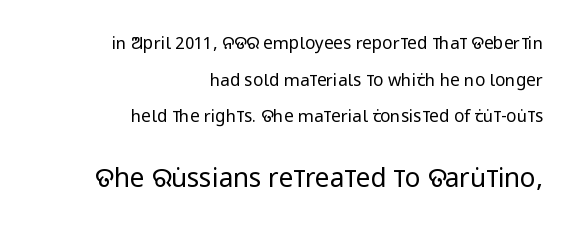
The image shows 26 px text type, upright; set right-aligned, loose line spacing (2.15x), normal letter spacing, not underlined; the second (bottom) block is 1.53x larger.
